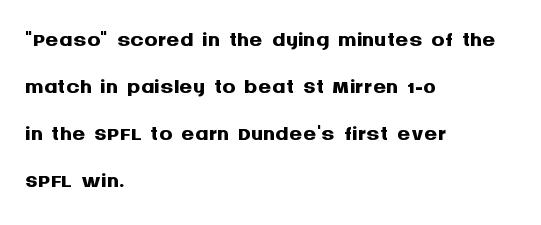
Spacing between characters is what you'd get straight out of the box. When letters stand straight like this, we call the style roman or upright. Caption: multi-line text, flush left, ragged right. Proportional: the letters do not fall into vertical columns. Regarding serifs, this sample does without them.
